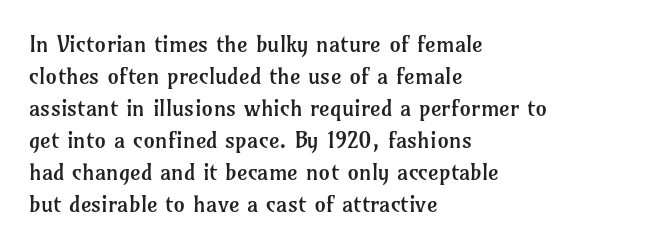
The image shows 23 px text type, upright; set left-aligned, normal line spacing (1.39x), normal letter spacing, not underlined.
